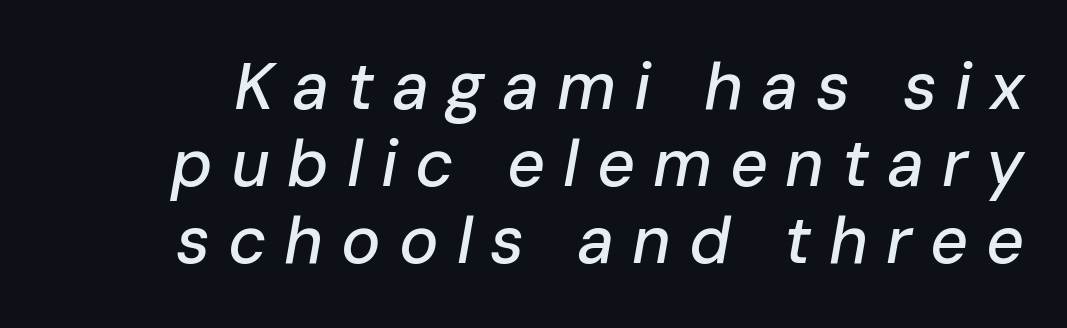
Q: Is the text italic (slanted)? A: Yes, it leans right by about 10 degrees.
Q: Is the text underlined? A: No.
Q: Is the spacing between letters normal or unusually wide? A: Unusually wide.
Q: Width (condensed, normal, or wide)? A: Normal.
Q: Stroke contrast? A: Low.
Q: x-height? A: Medium.
Q: Monospaced? A: No.
